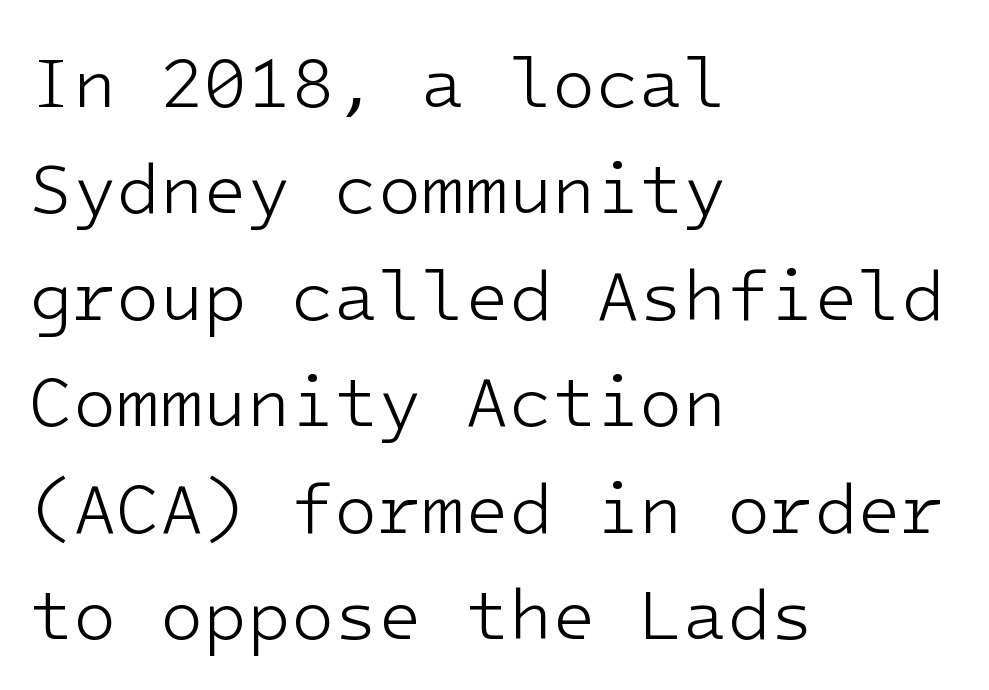
Casual observation: everything's shoved over to the left. Glyph-to-glyph distance matches everyday printed text. Unlike a traditional serif, this face leaves its strokes unadorned. Successive baselines arrive at the customary interval. Each letter, wide or thin by design, is forced into the same width here.
